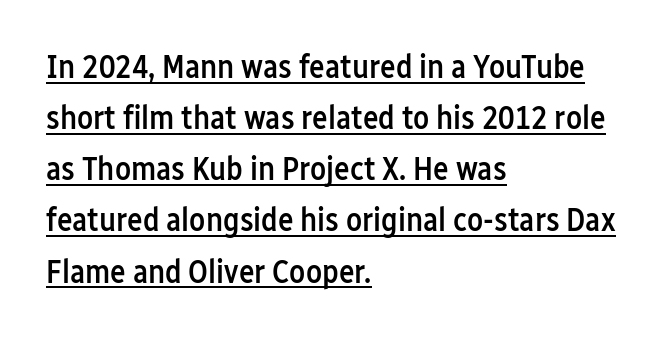
Serif or sans? Sans — the stroke terminals are bare. Emphasis by weight is partial: semibold. Beneath each row of characters lies a ruled line. Compared with typical paragraphs, the rows here are spaced about the same. Posture: upright roman.
